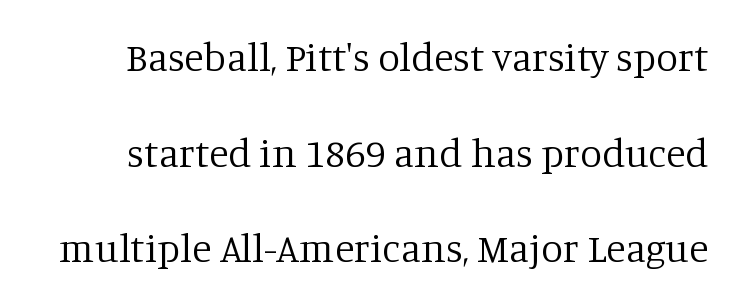
{"serif": "yes", "italic": "no", "bold": "no", "weight": "regular", "width": "normal", "stroke_contrast": "low", "x_height": "large", "monospaced": "no", "underline": "no", "line_spacing": "loose", "line_spacing_ratio": 2.39, "letter_spacing": "normal", "letter_spacing_em": 0.0, "glyph_px": 40}
